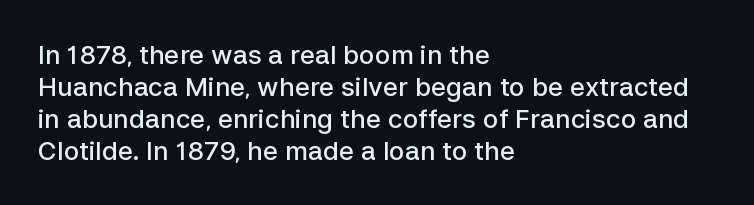
{"italic": "no", "bold": "semi", "underline": "no", "align": "left", "line_spacing_ratio": 1.23, "letter_spacing": "normal", "letter_spacing_em": 0.0, "glyph_px": 26}
